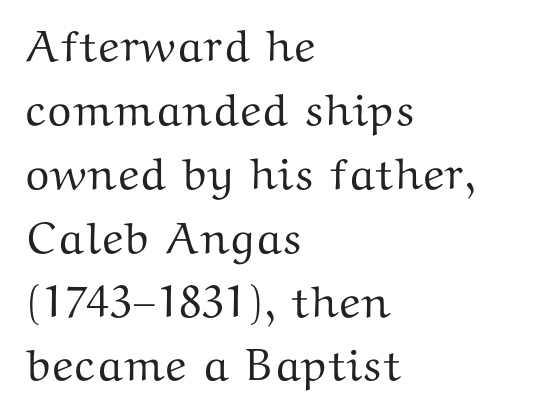
{"serif": "yes", "italic": "no", "width": "wide", "stroke_contrast": "medium", "x_height": "medium", "monospaced": "no", "underline": "no", "align": "left", "line_spacing": "normal", "line_spacing_ratio": 1.42, "letter_spacing": "normal", "letter_spacing_em": 0.0, "glyph_px": 45}
